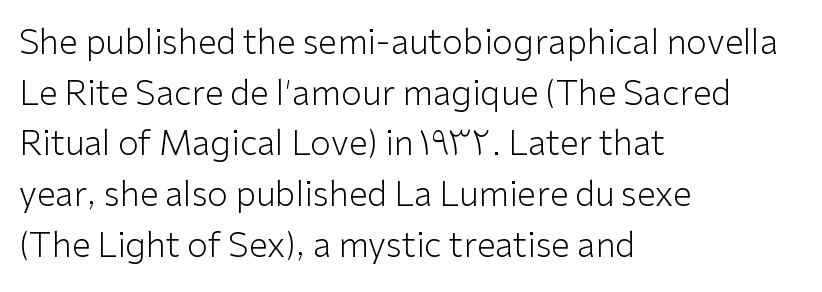
The lines sit at an ordinary, default distance from one another. The designer went with a sans here, leaving each stem footless. You could not count columns in this text — the font is proportionally spaced. The rendering anchors every line to the left-hand side. Tall strokes in this sample are plumb rather than angled.
